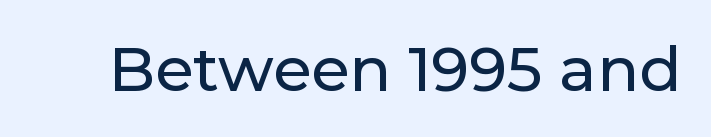
The image shows 62 px sans-serif type, upright; set normal letter spacing, not underlined; low stroke contrast and a medium x-height.
